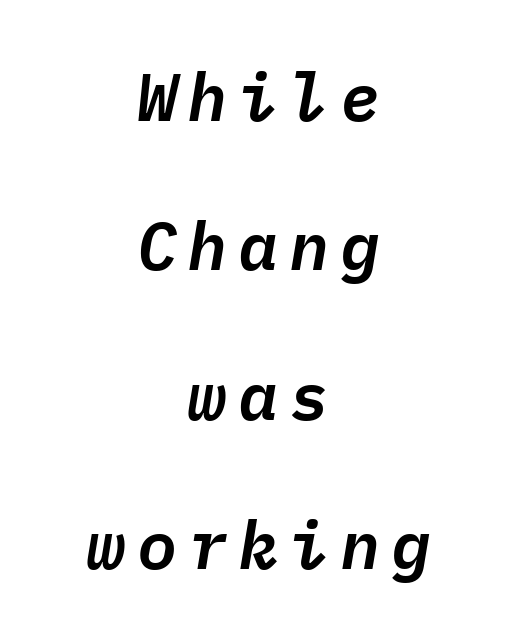
{"italic": "yes", "lean": "right", "slant_degrees": 9, "width": "normal", "stroke_contrast": "low", "x_height": "medium", "monospaced": "yes", "underline": "no", "align": "center", "line_spacing": "loose", "line_spacing_ratio": 2.23, "glyph_px": 67}
